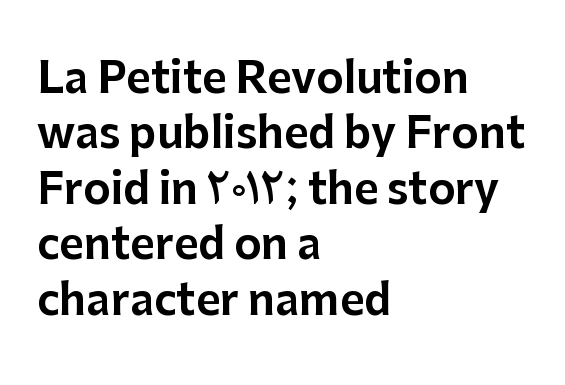
The image shows 42 px sans-serif type, upright; set left-aligned, normal line spacing (1.32x), normal letter spacing, not underlined; low stroke contrast and a medium x-height.
